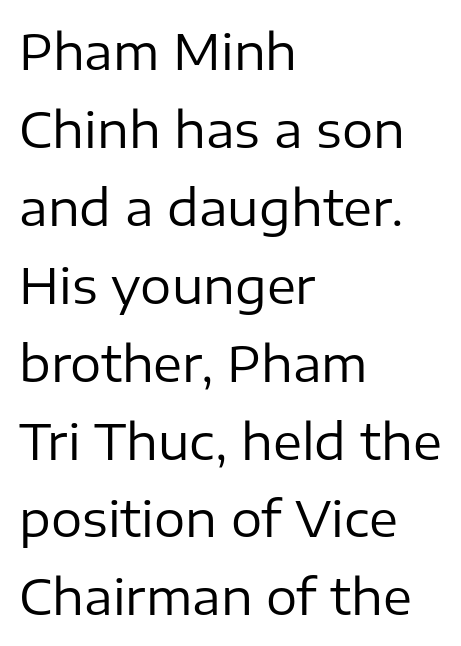
The image shows 49 px regular-weight sans-serif type, upright; set left-aligned, normal line spacing (1.59x), normal letter spacing, not underlined; low stroke contrast and a medium x-height.
